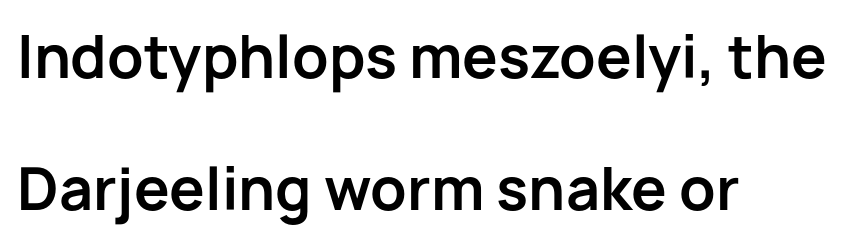
Is this a fixed-width face? No — the glyphs have proportional, varying widths. Leading is clearly above the norm, producing a sparse column. The setting favours the left margin, as ordinary paragraphs usually do. The line texture is even and compact thanks to regular tracking. The letters stand upright; this is a roman face. Quick note: underline off.
